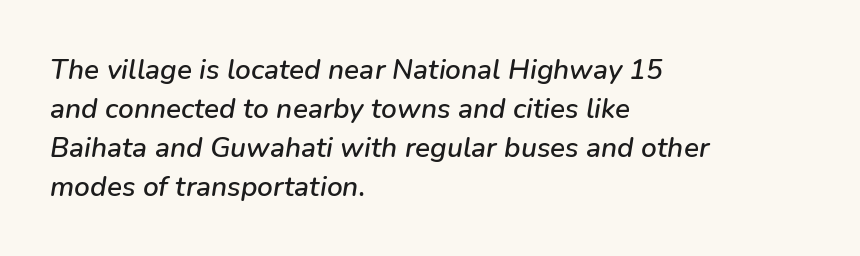
The image shows 28 px text type, italic (leaning right); set left-aligned, normal line spacing (1.39x), normal letter spacing, not underlined; low stroke contrast and a medium x-height.
